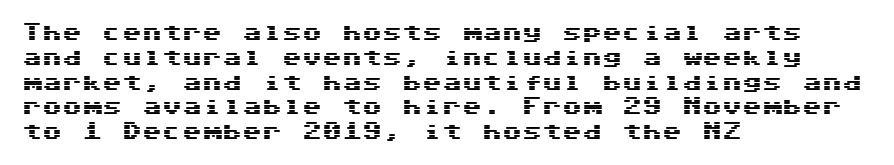
A roman cut, with each character standing at attention. The letters sit at their default tracking, neither squeezed nor spread. Compared with a centered layout, this one pins lines to the left instead. Clear beneath every line of the passage.
